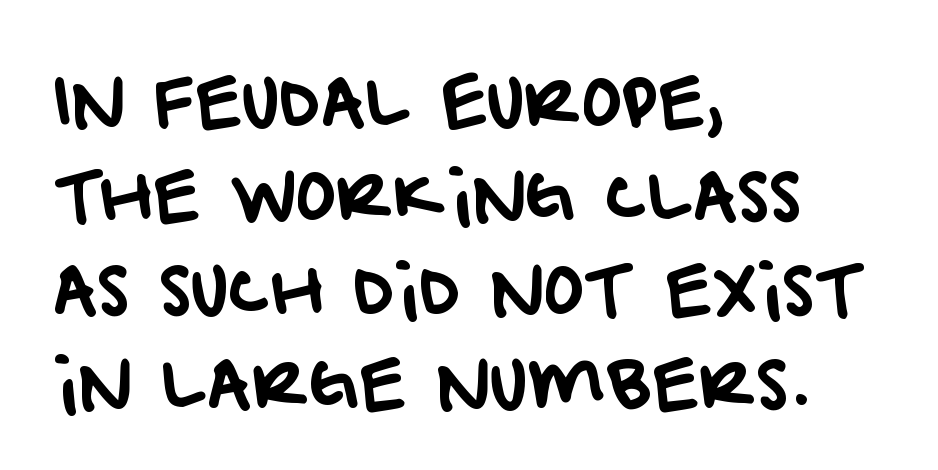
The image shows 68 px sans-serif type; set left-aligned, normal line spacing (1.38x), normal letter spacing, not underlined; low stroke contrast and a large x-height.
